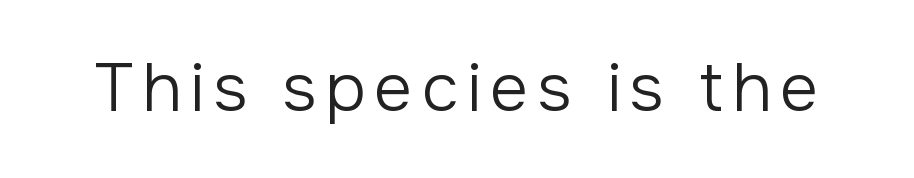
The cut favours lightness, reaching ordinary text weight at its darkest. You can tell from the bare stems that sans-serif type was used. Quick note: not italic, upright. A typesetter would call this proportional, since set widths differ per character. Bare-footed words on every line.
